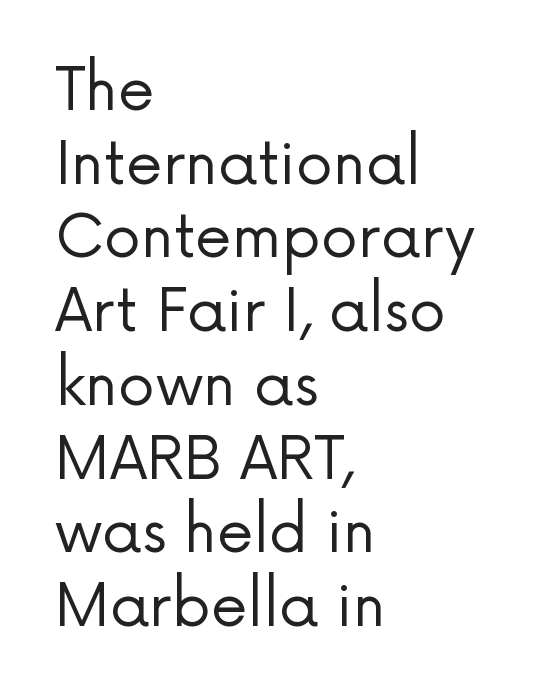
{"serif": "no", "italic": "no", "bold": "no", "weight": "regular", "width": "normal", "stroke_contrast": "low", "x_height": "medium", "monospaced": "no", "underline": "no", "align": "left", "line_spacing": "normal", "line_spacing_ratio": 1.25, "letter_spacing": "normal", "letter_spacing_em": 0.0, "glyph_px": 59}
